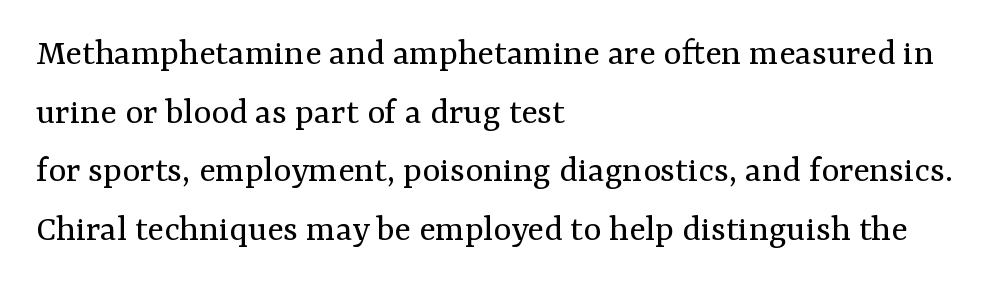
The image shows 38 px regular-weight serif type, upright; set left-aligned, normal line spacing (1.54x), normal letter spacing, not underlined; medium stroke contrast and a medium x-height.
